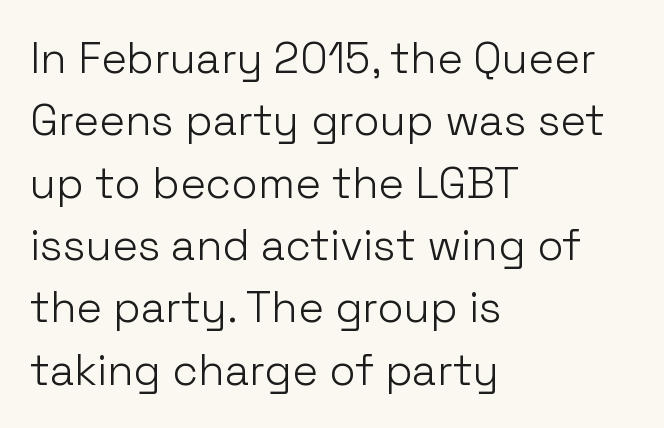
The image shows 43 px light sans-serif type, upright; set left-aligned, normal line spacing (1.45x), normal letter spacing, not underlined; low stroke contrast and a medium x-height.
